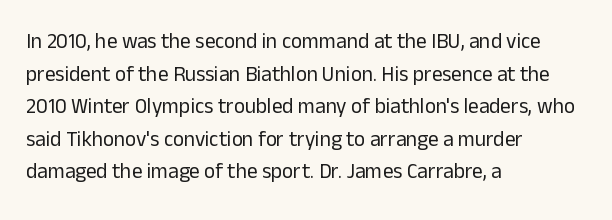
The axis of the letterforms is exactly vertical. Here the glyphs are tracked normally, forming tight word shapes. Descenders hang freely into open space. Line beginnings align vertically; line endings do not. The rows are spaced the way most documents space them.
